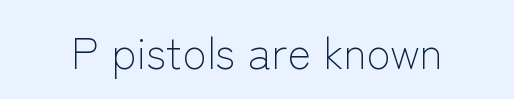
The image shows 44 px light sans-serif type, upright; set normal letter spacing, not underlined; low stroke contrast and a medium x-height.
